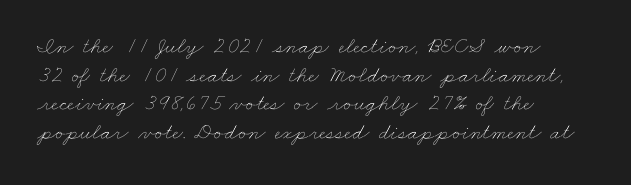
Is the stroke heavy? The answer is a plain regular-or-lighter. The lines in this sample share a left origin and differ only in where they stop. Is there much room between lines? A standard amount, neither cramped nor airy. Compared with typical body copy, the letter spacing here is the same.
